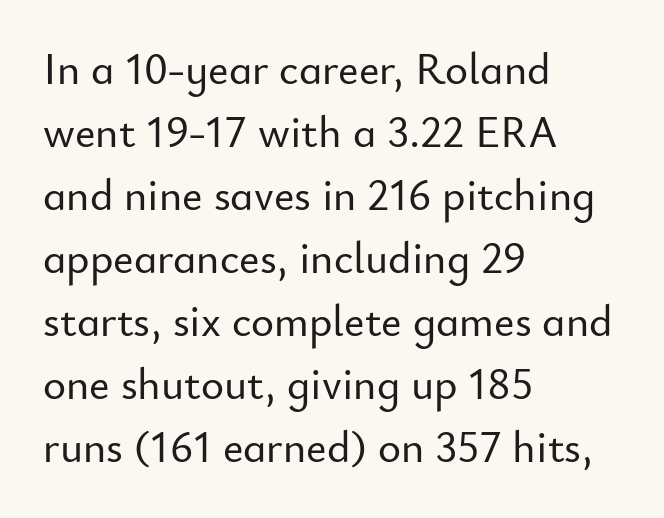
Q: Is the text italic (slanted)? A: No, it is upright.
Q: Is the typeface a serif or a sans-serif typeface? A: Sans-serif.
Q: Is the text underlined? A: No.
Q: How is the paragraph aligned? A: Left-aligned.
Q: Is the spacing between letters normal or unusually wide? A: Normal.
Q: Is the spacing between lines tight, normal or loose? A: Normal.
Q: Width (condensed, normal, or wide)? A: Normal.
Q: Stroke contrast? A: Low.
Q: x-height? A: Small.
Q: Monospaced? A: No.
